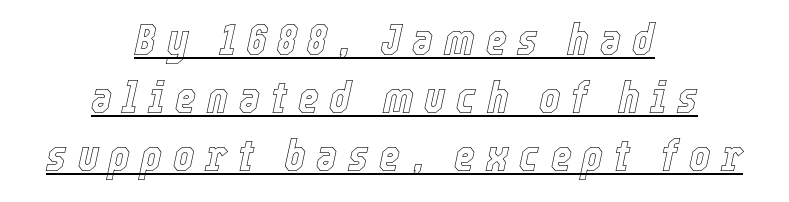
The image shows 45 px condensed type, italic (leaning right); set centered, normal line spacing (1.29x), unusually wide letter spacing (+0.24 em), underlined; a medium x-height.
